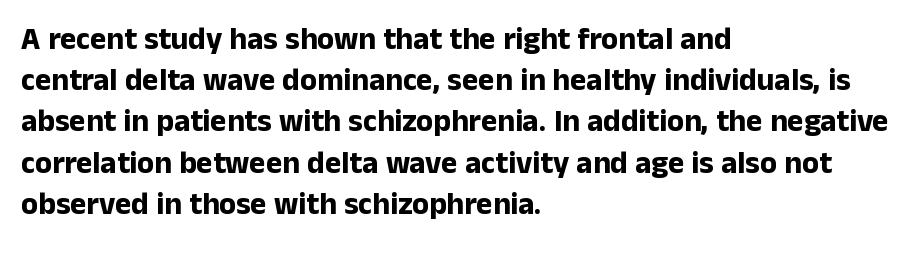
Q: Is the text bold? A: Yes.
Q: Is the text italic (slanted)? A: No, it is upright.
Q: Is the typeface a serif or a sans-serif typeface? A: Sans-serif.
Q: Is the text underlined? A: No.
Q: How is the paragraph aligned? A: Left-aligned.
Q: Is the spacing between letters normal or unusually wide? A: Normal.
Q: Is the spacing between lines tight, normal or loose? A: Normal.
Q: Width (condensed, normal, or wide)? A: Normal.
Q: Stroke contrast? A: Low.
Q: x-height? A: Medium.
Q: Monospaced? A: No.
